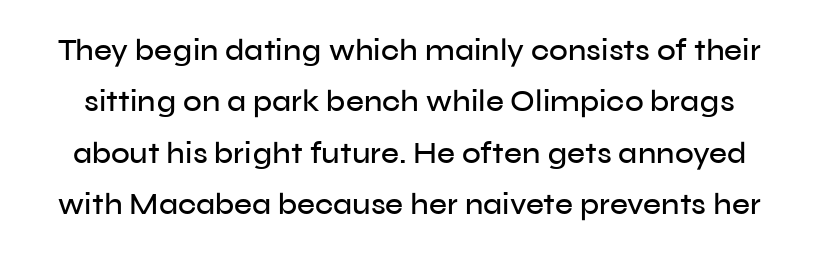
Q: Is the text italic (slanted)? A: No, it is upright.
Q: Is the typeface a serif or a sans-serif typeface? A: Sans-serif.
Q: Is the text underlined? A: No.
Q: Is the spacing between letters normal or unusually wide? A: Normal.
Q: Is the spacing between lines tight, normal or loose? A: Normal.
Q: Width (condensed, normal, or wide)? A: Normal.
Q: Stroke contrast? A: Low.
Q: x-height? A: Medium.
Q: Monospaced? A: No.
